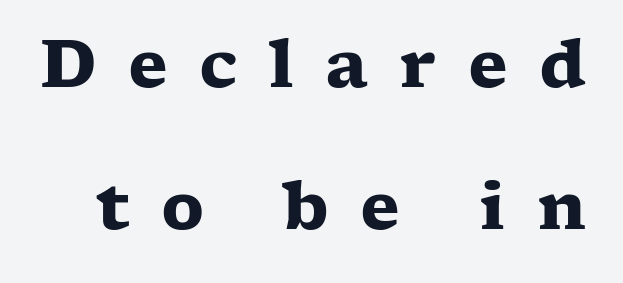
Are there feet on the stems? There are — it's a serif. The string is rendered with underlining switched off. No italicization has been applied; the sample stays upright. Spacing verdict: proportional, widths tailored to each character.
